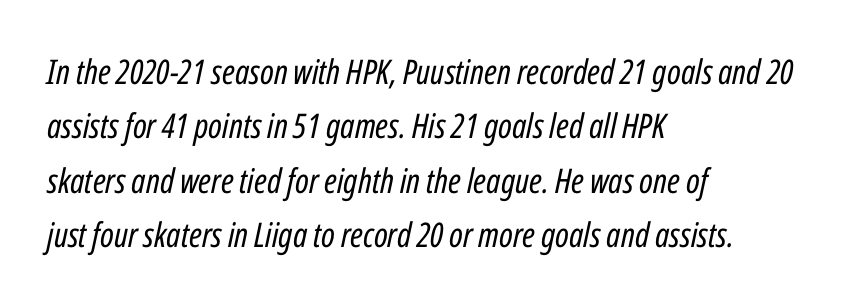
{"italic": "yes", "lean": "right", "slant_degrees": 12, "bold": "no", "weight": "regular", "width": "condensed", "stroke_contrast": "low", "x_height": "medium", "monospaced": "no", "underline": "no", "align": "left", "line_spacing": "normal", "line_spacing_ratio": 1.6, "letter_spacing": "normal", "letter_spacing_em": 0.0, "glyph_px": 34}
